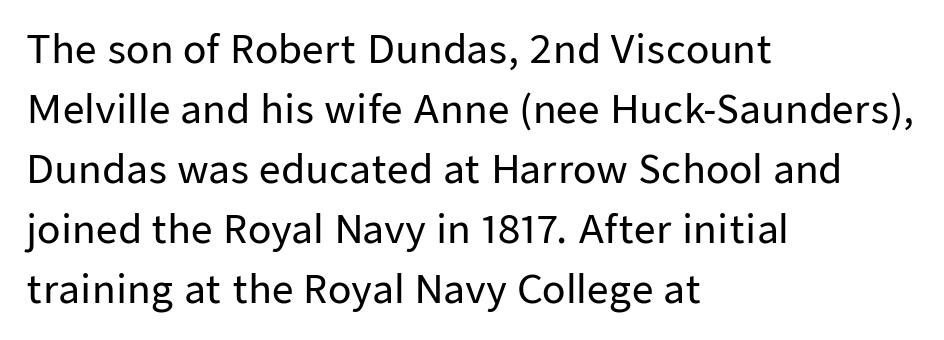
{"serif": "no", "italic": "no", "width": "normal", "stroke_contrast": "low", "x_height": "medium", "monospaced": "no", "underline": "no", "align": "left", "line_spacing": "normal", "line_spacing_ratio": 1.58, "letter_spacing": "normal", "letter_spacing_em": 0.0, "glyph_px": 38}
